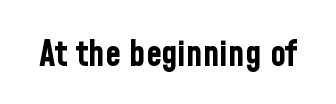
{"serif": "no", "italic": "no", "bold": "yes", "weight": "bold", "width": "condensed", "stroke_contrast": "low", "x_height": "medium", "monospaced": "no", "underline": "no", "letter_spacing": "normal", "letter_spacing_em": 0.0, "glyph_px": 36}
